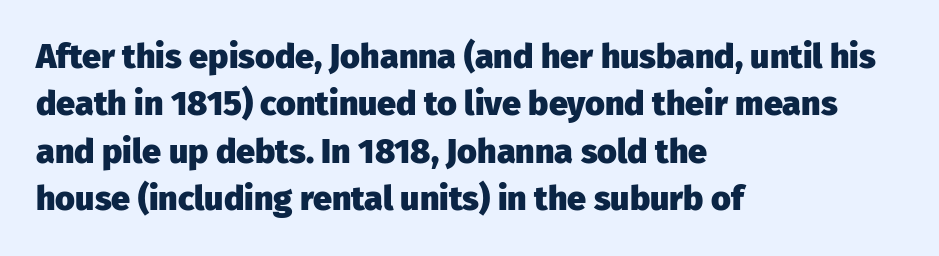
Q: Is the text bold? A: Yes.
Q: Is the text italic (slanted)? A: No, it is upright.
Q: Is the typeface a serif or a sans-serif typeface? A: Sans-serif.
Q: Is the text underlined? A: No.
Q: How is the paragraph aligned? A: Left-aligned.
Q: Is the spacing between letters normal or unusually wide? A: Normal.
Q: Is the spacing between lines tight, normal or loose? A: Normal.
Q: Width (condensed, normal, or wide)? A: Normal.
Q: Stroke contrast? A: Low.
Q: x-height? A: Medium.
Q: Monospaced? A: No.
